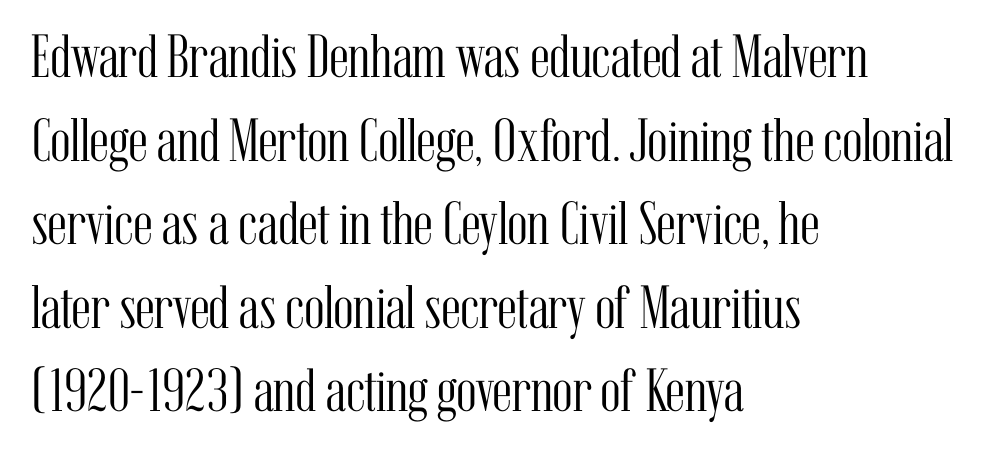
{"serif": "yes", "italic": "no", "bold": "no", "weight": "light", "width": "condensed", "stroke_contrast": "medium", "x_height": "medium", "monospaced": "no", "underline": "no", "align": "left", "line_spacing": "normal", "line_spacing_ratio": 1.37, "letter_spacing": "normal", "letter_spacing_em": 0.0, "glyph_px": 61}
